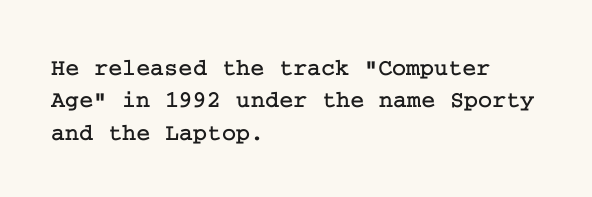
{"italic": "no", "underline": "no", "align": "left", "line_spacing": "normal", "line_spacing_ratio": 1.35, "letter_spacing": "normal", "letter_spacing_em": 0.0, "glyph_px": 24}
